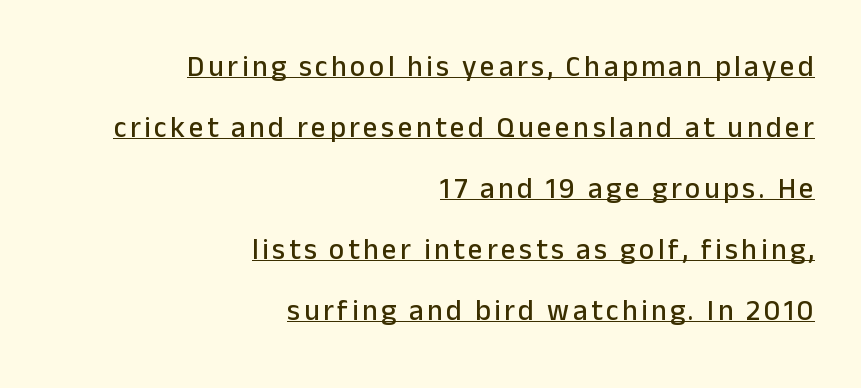
{"serif": "no", "italic": "no", "width": "normal", "stroke_contrast": "low", "x_height": "medium", "monospaced": "no", "underline": "yes", "align": "right", "line_spacing": "loose", "line_spacing_ratio": 2.1, "glyph_px": 29}
